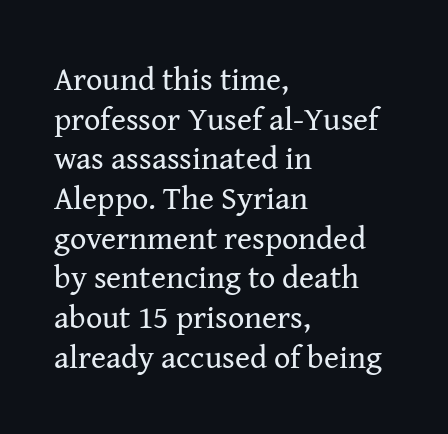
Typographically, this falls in the serif category. Quick note: not italic, upright. The foot of each line stays bare and open. Here the designer chose a conventional face with non-uniform glyph widths. Tracking value appears to be zero — textbook default spacing. Alignment: flush left.
